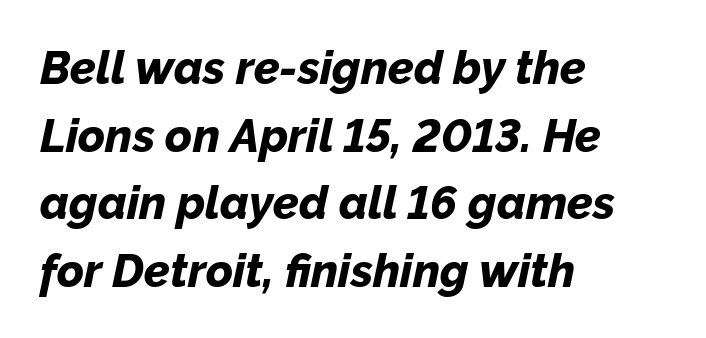
Q: Is the text bold? A: Yes.
Q: Is the text italic (slanted)? A: Yes, it leans right by about 12 degrees.
Q: Is the text underlined? A: No.
Q: How is the paragraph aligned? A: Left-aligned.
Q: Is the spacing between letters normal or unusually wide? A: Normal.
Q: Is the spacing between lines tight, normal or loose? A: Normal.
Q: Width (condensed, normal, or wide)? A: Normal.
Q: Stroke contrast? A: Low.
Q: x-height? A: Medium.
Q: Monospaced? A: No.
